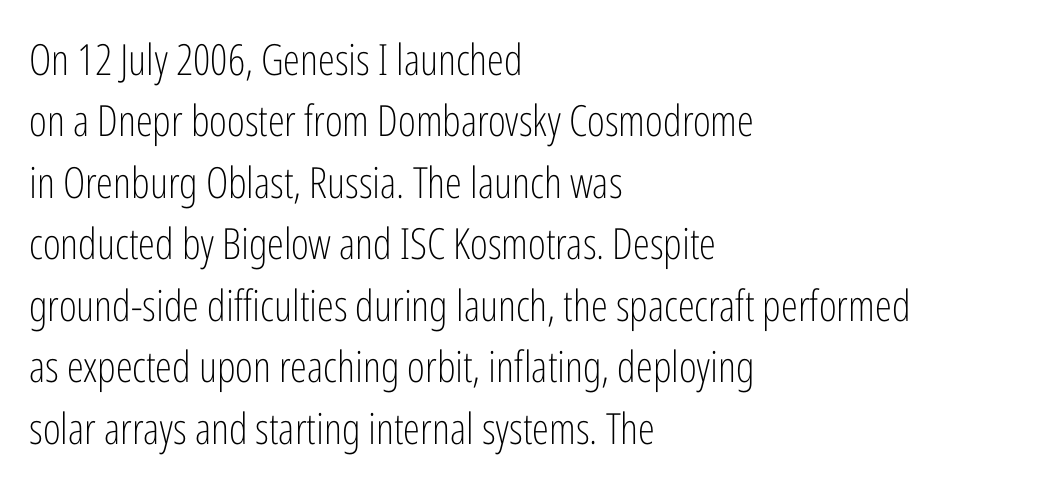
Q: Is the text bold? A: No.
Q: Is the text italic (slanted)? A: No, it is upright.
Q: Is the typeface a serif or a sans-serif typeface? A: Sans-serif.
Q: Is the text underlined? A: No.
Q: How is the paragraph aligned? A: Left-aligned.
Q: Is the spacing between letters normal or unusually wide? A: Normal.
Q: Is the spacing between lines tight, normal or loose? A: Normal.
Q: Width (condensed, normal, or wide)? A: Condensed.
Q: Stroke contrast? A: Low.
Q: x-height? A: Medium.
Q: Monospaced? A: No.
